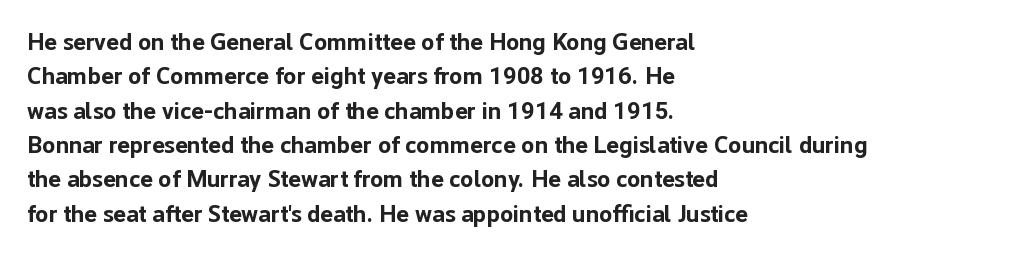
The image shows 24 px bold type, upright; set left-aligned, normal line spacing (1.43x), normal letter spacing, not underlined.
